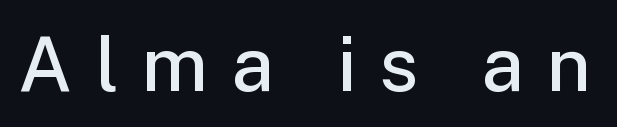
Serif or sans? Sans — the stroke terminals are bare. Any mark beneath the type? The region is blank. Glyph-to-glyph distance is far greater than everyday printed text. Caption: semibold face, moderately heavy strokes. Ascenders rise straight up at ninety degrees. Here the designer chose a conventional face with non-uniform glyph widths.
